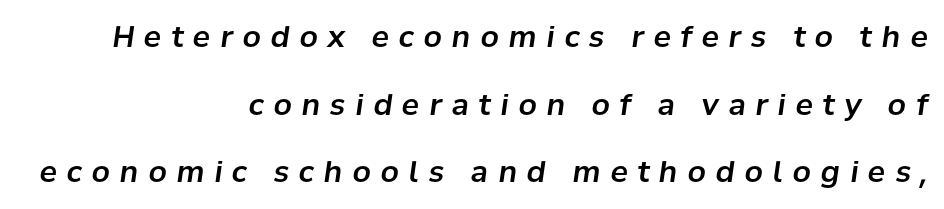
Which margin do the lines hug? The right one — the left edge is uneven. In terms of leading, this rendering errs on the spacious side. Students, note that the glyphs here are deliberately spaced far apart. Do the characters align in a grid? No, the font is proportional. Descender tails drop into unmarked territory. The whole block is typeset with a tilt.
